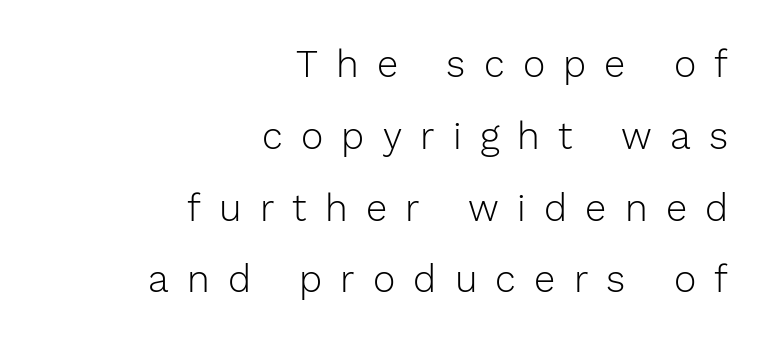
The image shows 38 px light sans-serif type, upright; set right-aligned, line spacing 1.89x, unusually wide letter spacing (+0.48 em), not underlined; low stroke contrast and a medium x-height.
